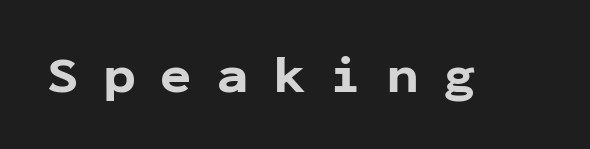
{"serif": "no", "italic": "no", "bold": "yes", "weight": "bold", "width": "normal", "stroke_contrast": "low", "x_height": "medium", "monospaced": "yes", "underline": "no", "letter_spacing": "wide", "letter_spacing_em": 0.49, "glyph_px": 52}
